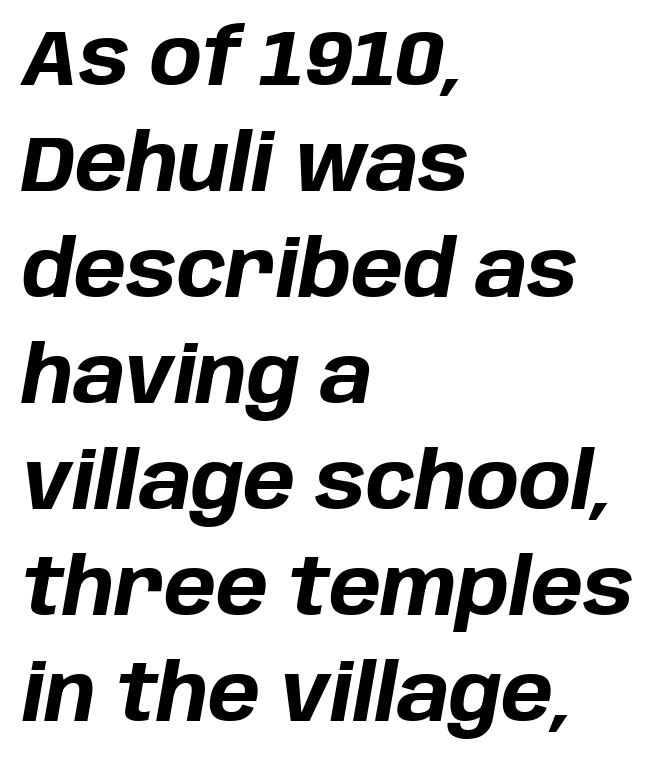
Q: Is the text bold? A: Yes.
Q: Is the text italic (slanted)? A: Yes, it leans right by about 10 degrees.
Q: Is the text underlined? A: No.
Q: How is the paragraph aligned? A: Left-aligned.
Q: Is the spacing between letters normal or unusually wide? A: Normal.
Q: Is the spacing between lines tight, normal or loose? A: Normal.
Q: Width (condensed, normal, or wide)? A: Normal.
Q: Stroke contrast? A: Low.
Q: x-height? A: Large.
Q: Monospaced? A: No.
